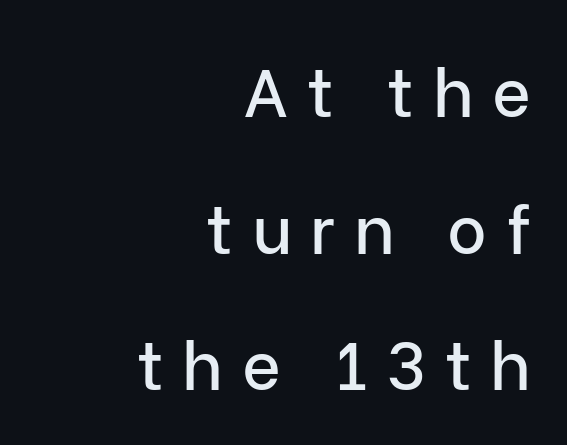
{"serif": "no", "italic": "no", "width": "normal", "stroke_contrast": "low", "x_height": "medium", "monospaced": "no", "underline": "no", "align": "right", "line_spacing": "loose", "line_spacing_ratio": 2.04, "letter_spacing": "wide", "letter_spacing_em": 0.28, "glyph_px": 67}
